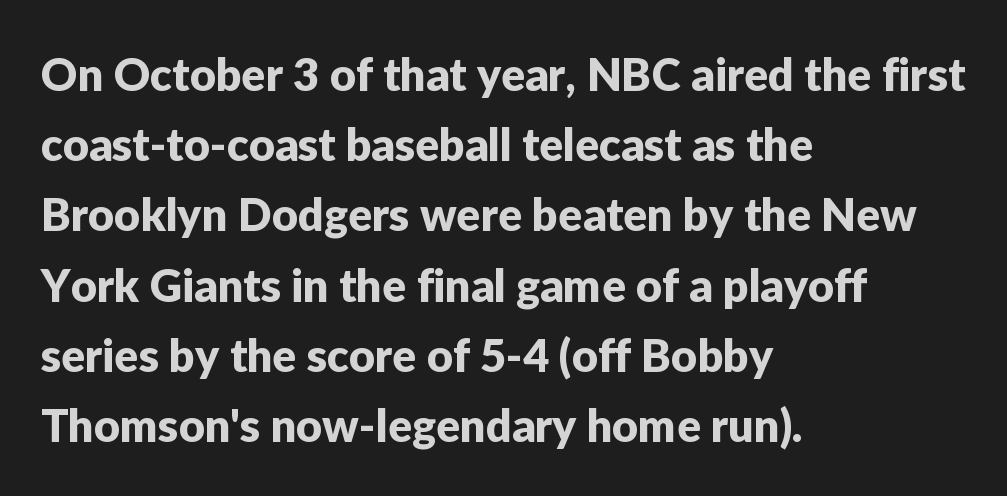
The image shows 45 px sans-serif type, upright; set left-aligned, normal line spacing (1.56x), normal letter spacing, not underlined; low stroke contrast and a medium x-height.
